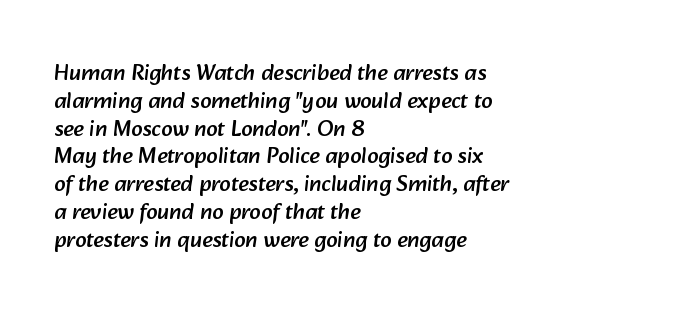
{"underline": "no", "align": "left", "line_spacing_ratio": 1.21, "letter_spacing": "normal", "letter_spacing_em": 0.0, "glyph_px": 23}
